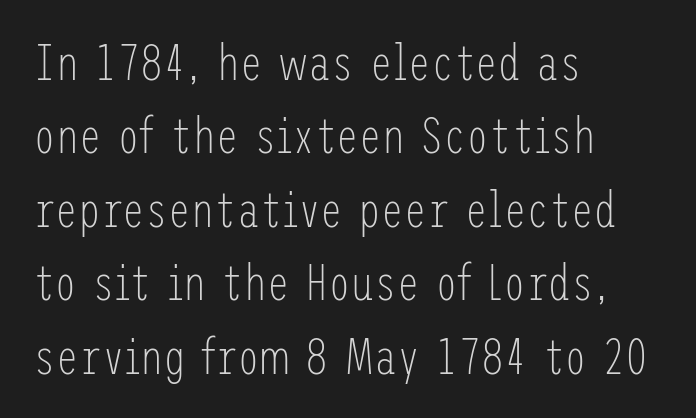
Q: Is the text bold? A: No.
Q: Is the text italic (slanted)? A: No, it is upright.
Q: Is the typeface a serif or a sans-serif typeface? A: Sans-serif.
Q: Is the text underlined? A: No.
Q: How is the paragraph aligned? A: Left-aligned.
Q: Is the spacing between letters normal or unusually wide? A: Normal.
Q: Is the spacing between lines tight, normal or loose? A: Normal.
Q: Width (condensed, normal, or wide)? A: Condensed.
Q: Stroke contrast? A: Low.
Q: x-height? A: Medium.
